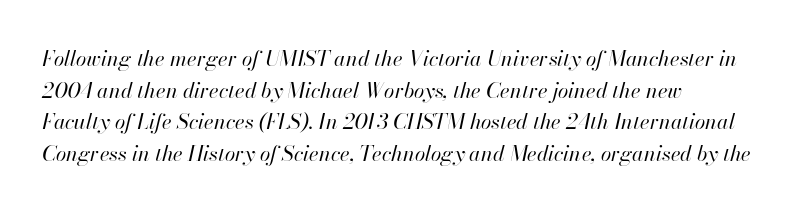
The image shows 21 px text type, italic (leaning right); set left-aligned, normal line spacing (1.51x), normal letter spacing, not underlined.
